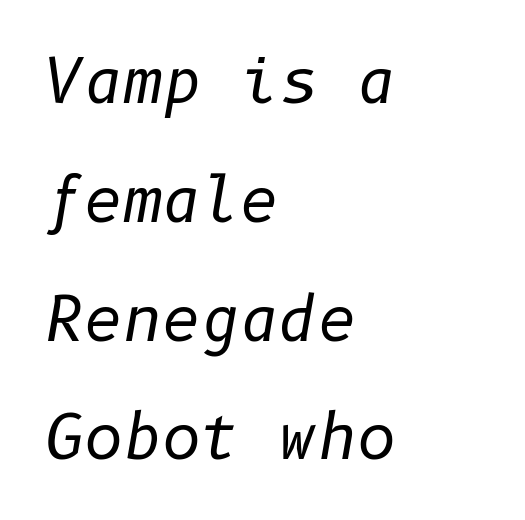
Q: Is the text bold? A: No.
Q: Is the text italic (slanted)? A: Yes, it leans right by about 10 degrees.
Q: Is the text underlined? A: No.
Q: How is the paragraph aligned? A: Left-aligned.
Q: Is the spacing between letters normal or unusually wide? A: Normal.
Q: Is the spacing between lines tight, normal or loose? A: Loose.
Q: Width (condensed, normal, or wide)? A: Normal.
Q: Stroke contrast? A: Low.
Q: x-height? A: Medium.
